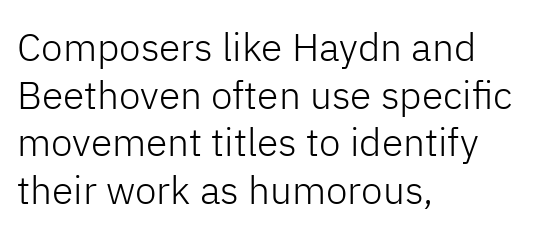
The image shows 39 px light sans-serif type, upright; set left-aligned, line spacing 1.22x, normal letter spacing, not underlined; low stroke contrast and a medium x-height.
